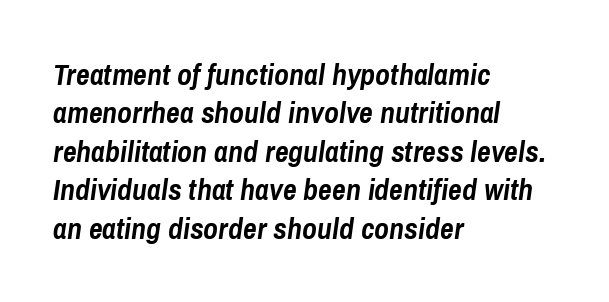
Q: Is the text bold? A: Yes.
Q: Is the text italic (slanted)? A: Yes, it leans right by about 8 degrees.
Q: Is the text underlined? A: No.
Q: How is the paragraph aligned? A: Left-aligned.
Q: Is the spacing between letters normal or unusually wide? A: Normal.
Q: Is the spacing between lines tight, normal or loose? A: Normal.
Q: Width (condensed, normal, or wide)? A: Condensed.
Q: Stroke contrast? A: Low.
Q: x-height? A: Medium.
Q: Monospaced? A: No.
